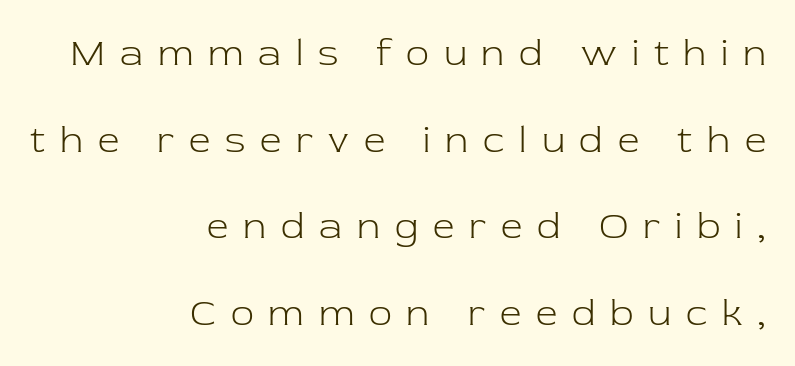
The letterforms stand isolated, each surrounded by extra space. Letterform terminals end in serifs throughout the passage. The paragraph shown leans on its right margin. Do the characters align in a grid? No, the font is proportional.
